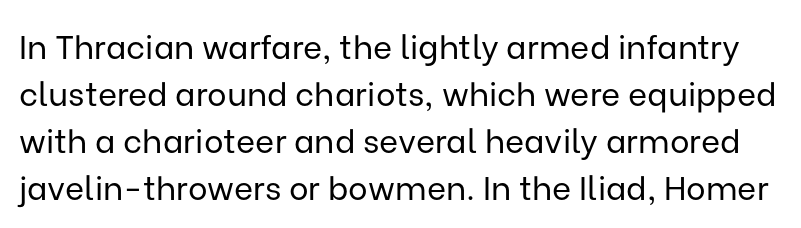
The typography opts for an upright posture over an oblique one. These lines are rendered in a variable-pitch font. No extra tracking has been applied to these lines. Students, observe: this is what conventionally led text looks like. The font sits on the lighter half of the weight spectrum, regular included.
